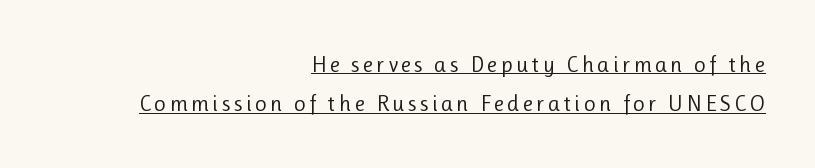
A quiet, ordinary-to-light weight characterises the typeface. If you drew a ruler down the right edge, every line would touch it. It's the straight-up-and-down kind of type. One glance says typical: line gaps are just what's usual. Check the space under the baseline: a stroke is drawn there.
